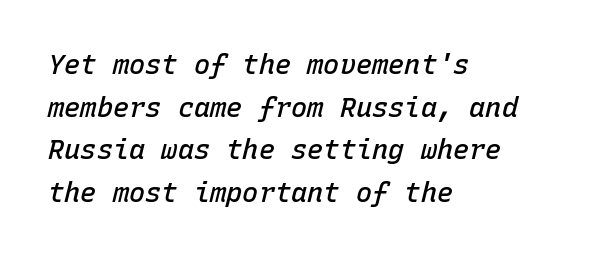
The image shows 27 px text type, italic (leaning right); set left-aligned, normal line spacing (1.58x), normal letter spacing, not underlined.
